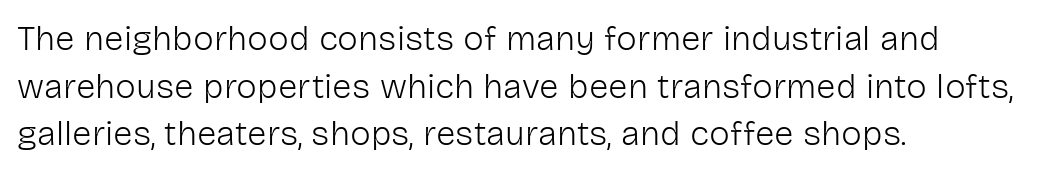
The lines in this sample share a left origin and differ only in where they stop. The area under the type is left untouched. Nope, not italic — everything's standing straight. The cut favours lightness, reaching ordinary text weight at its darkest.
